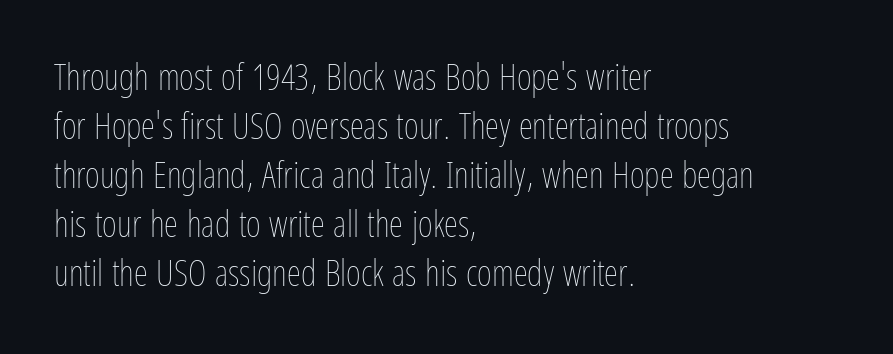
Q: Is the text bold? A: No.
Q: Is the text italic (slanted)? A: No, it is upright.
Q: Is the text underlined? A: No.
Q: How is the paragraph aligned? A: Left-aligned.
Q: Is the spacing between letters normal or unusually wide? A: Normal.
Q: Is the spacing between lines tight, normal or loose? A: Normal.
Q: Width (condensed, normal, or wide)? A: Condensed.
Q: Stroke contrast? A: Low.
Q: x-height? A: Medium.
Q: Monospaced? A: No.
